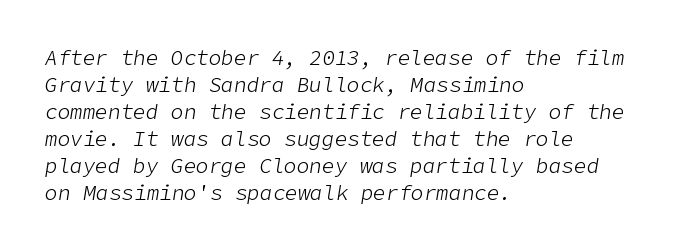
{"italic": "yes", "lean": "right", "slant_degrees": 9, "bold": "no", "underline": "no", "align": "left", "line_spacing": "normal", "line_spacing_ratio": 1.29, "letter_spacing": "normal", "letter_spacing_em": 0.0, "glyph_px": 21}
